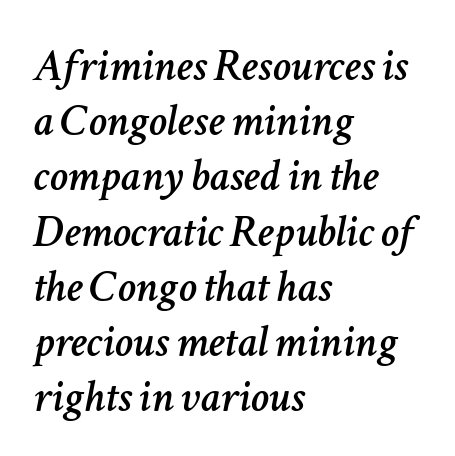
{"italic": "yes", "lean": "right", "slant_degrees": 11, "width": "normal", "stroke_contrast": "low", "x_height": "medium", "monospaced": "no", "underline": "no", "align": "left", "line_spacing_ratio": 1.2, "letter_spacing": "normal", "letter_spacing_em": 0.0, "glyph_px": 46}
